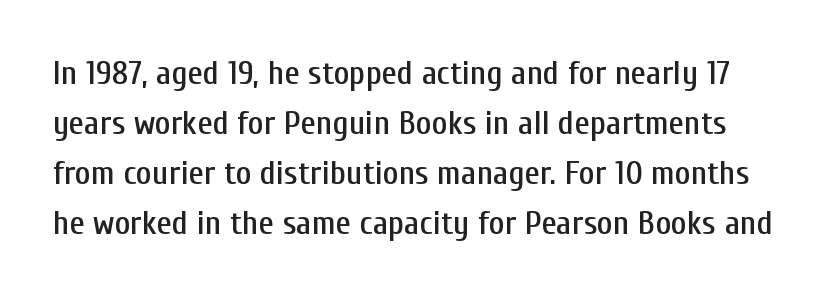
{"serif": "no", "italic": "no", "width": "condensed", "stroke_contrast": "low", "x_height": "medium", "monospaced": "no", "underline": "no", "line_spacing": "normal", "line_spacing_ratio": 1.47, "letter_spacing": "normal", "letter_spacing_em": 0.0, "glyph_px": 34}
